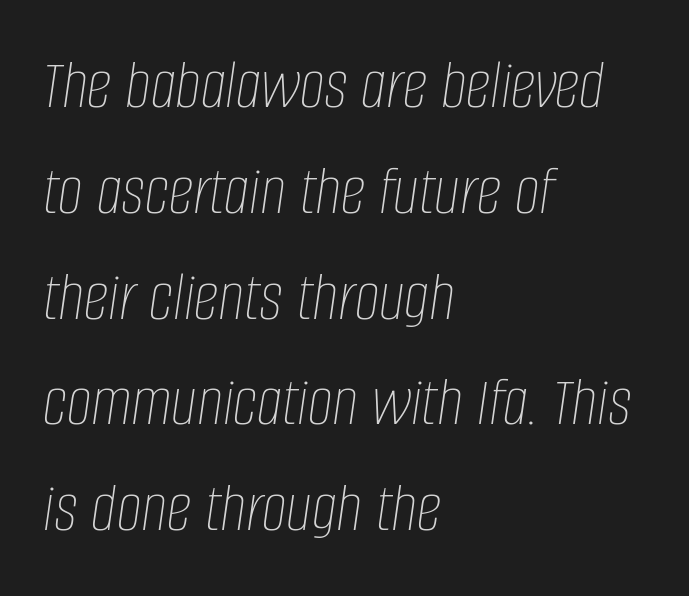
Designer's note — italics engaged. The letters sit at their default tracking, neither squeezed nor spread. The face used here is proportionally spaced, like ordinary book or web type. This rendering features lettering with no underline. How would I describe the line gaps? Plain and ordinary.
